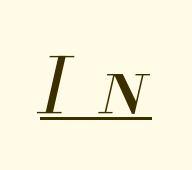
{"italic": "yes", "lean": "right", "slant_degrees": 13, "bold": "no", "weight": "regular", "width": "normal", "stroke_contrast": "medium", "x_height": "small", "monospaced": "no", "underline": "yes", "letter_spacing": "wide", "letter_spacing_em": 0.46, "glyph_px": 77}
